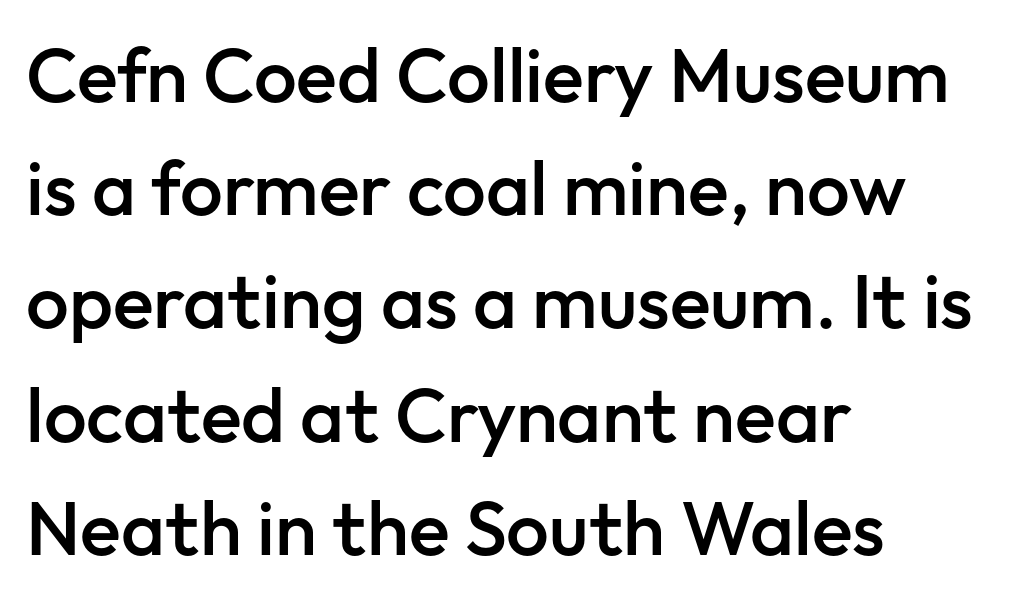
{"serif": "no", "italic": "no", "bold": "semi", "weight": "semibold", "width": "normal", "stroke_contrast": "low", "x_height": "medium", "monospaced": "no", "underline": "no", "align": "left", "line_spacing": "normal", "line_spacing_ratio": 1.49, "letter_spacing": "normal", "letter_spacing_em": 0.0, "glyph_px": 76}
